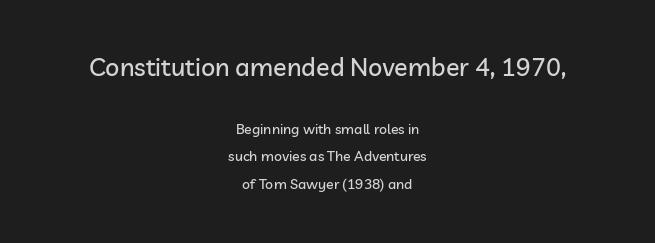
Q: Is the text italic (slanted)? A: No, it is upright.
Q: Is the text underlined? A: No.
Q: How is the paragraph aligned? A: Centered.
Q: Is the spacing between letters normal or unusually wide? A: Normal.
Q: Is the spacing between lines tight, normal or loose? A: Loose.
Q: Which block of text is set in a larger size, the first (top) or the second (bottom)? A: The first (top) one.
